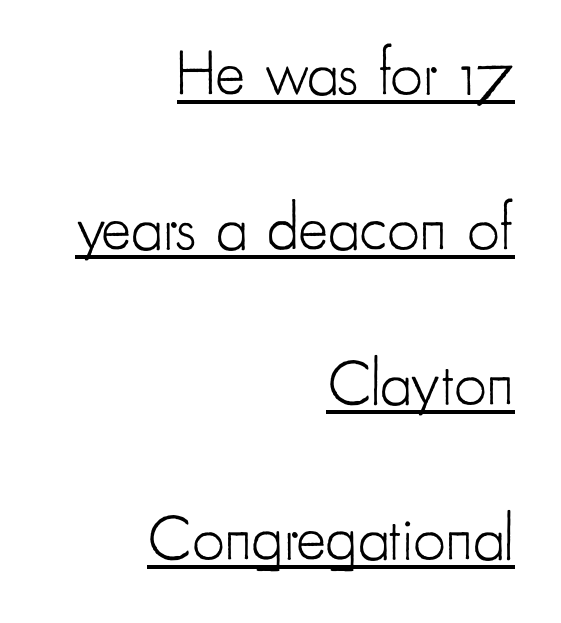
In terms of posture, this sample is upright. The lines are spread far apart with generous leading. Nobody touched the tracking dial on this one. Typeset ragged left — the right edge is the straight one.
